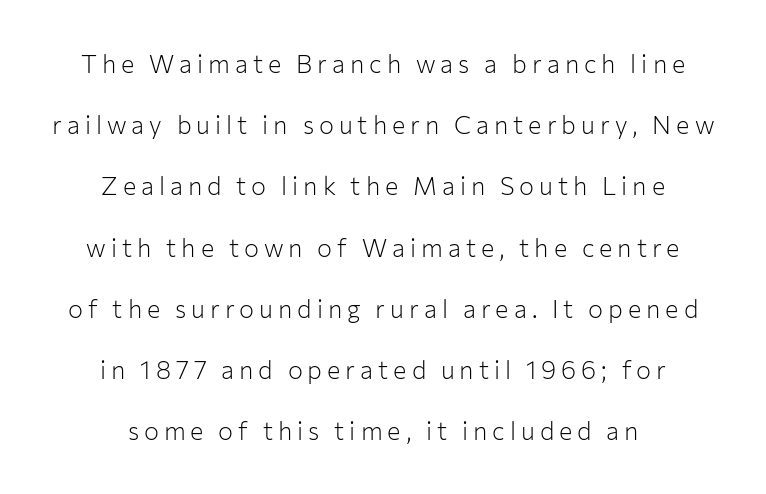
{"italic": "no", "bold": "no", "underline": "no", "align": "center", "line_spacing": "loose", "line_spacing_ratio": 2.45, "letter_spacing": "wide", "letter_spacing_em": 0.2, "glyph_px": 25}
